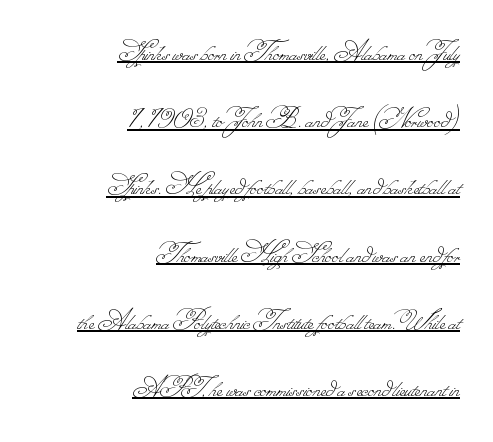
{"bold": "no", "weight": "thin", "width": "normal", "stroke_contrast": "low", "monospaced": "no", "underline": "yes", "align": "right", "line_spacing": "loose", "line_spacing_ratio": 2.24, "letter_spacing": "normal", "letter_spacing_em": 0.0, "glyph_px": 30}
